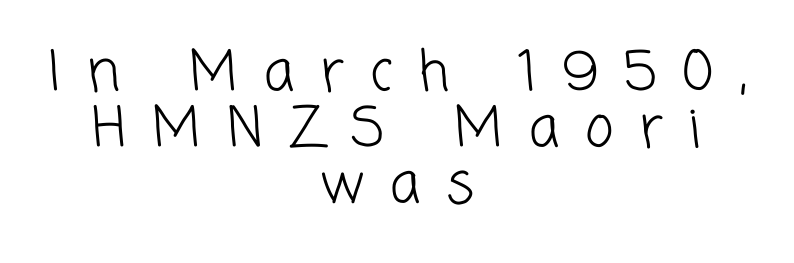
{"serif": "no", "bold": "no", "weight": "light", "width": "normal", "stroke_contrast": "low", "x_height": "medium", "monospaced": "no", "underline": "no", "align": "center", "line_spacing": "tight", "line_spacing_ratio": 1.02, "letter_spacing": "wide", "letter_spacing_em": 0.47, "glyph_px": 55}
